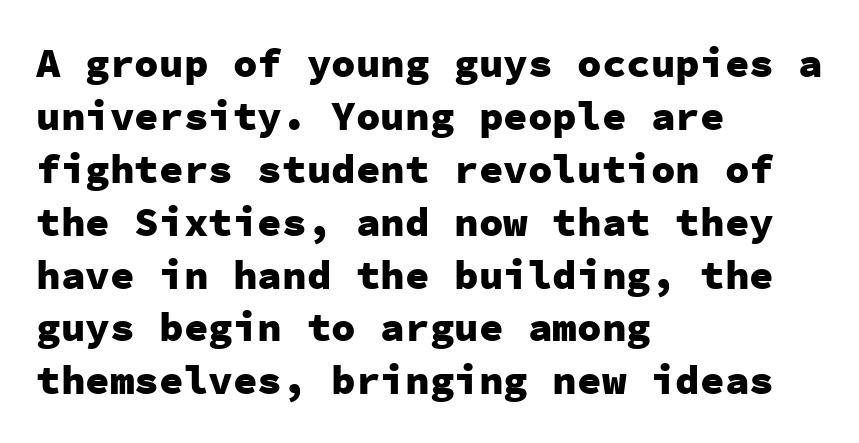
The image shows 41 px heavy sans-serif type, upright, monospaced; set left-aligned, normal line spacing (1.29x), normal letter spacing, not underlined; low stroke contrast and a medium x-height.
